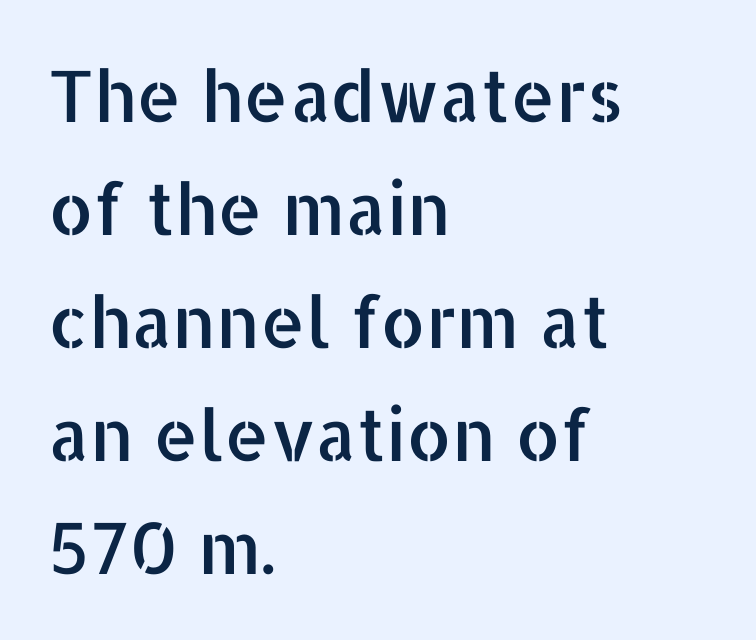
The image shows 71 px sans-serif type, upright; set left-aligned, normal line spacing (1.59x), normal letter spacing, not underlined; low stroke contrast and a medium x-height.
